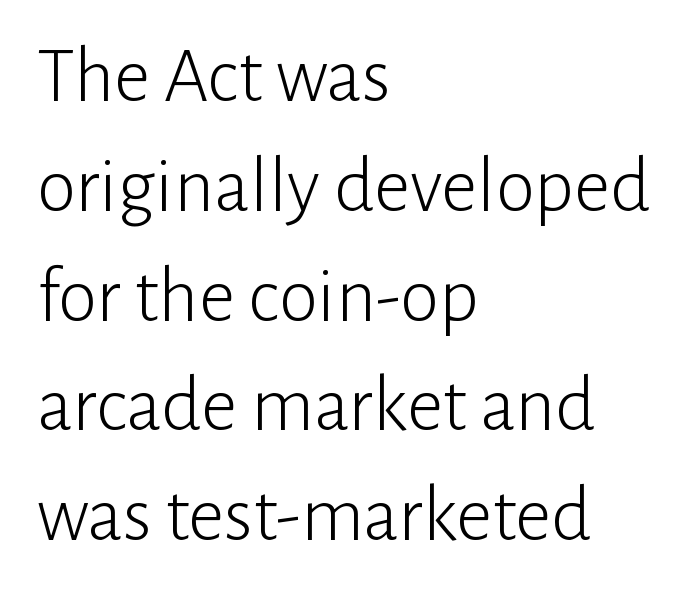
{"serif": "no", "italic": "no", "bold": "no", "weight": "light", "width": "normal", "stroke_contrast": "low", "x_height": "medium", "monospaced": "no", "underline": "no", "align": "left", "line_spacing": "normal", "line_spacing_ratio": 1.39, "letter_spacing": "normal", "letter_spacing_em": 0.0, "glyph_px": 79}
